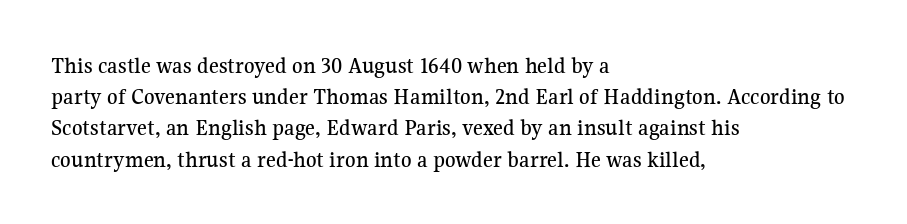
The image shows 24 px text type, upright; set left-aligned, normal line spacing (1.3x), normal letter spacing, not underlined.
